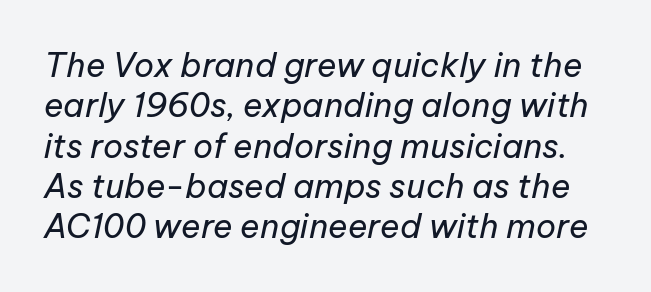
Q: Is the text bold? A: No.
Q: Is the text italic (slanted)? A: Yes, it leans right by about 12 degrees.
Q: Is the text underlined? A: No.
Q: Is the spacing between letters normal or unusually wide? A: Normal.
Q: Width (condensed, normal, or wide)? A: Normal.
Q: Stroke contrast? A: Low.
Q: x-height? A: Medium.
Q: Monospaced? A: No.
